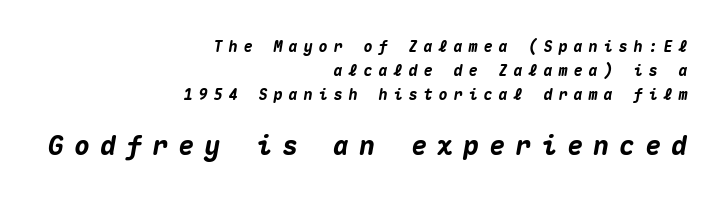
{"italic": "yes", "lean": "right", "slant_degrees": 10, "bold": "yes", "underline": "no", "align": "right", "line_spacing": "normal", "line_spacing_ratio": 1.59, "letter_spacing": "wide", "letter_spacing_em": 0.4, "larger_block": "second", "size_ratio": 1.73, "glyph_px": 26}
